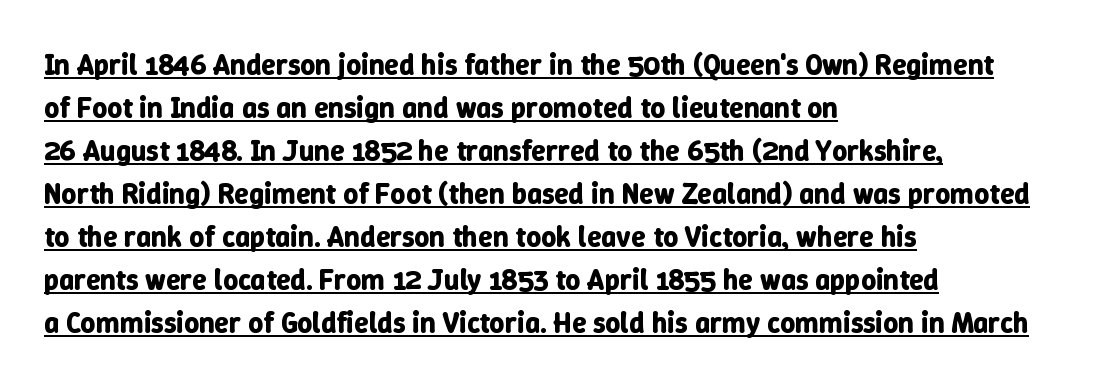
Line beginnings align vertically; line endings do not. Summary of vertical rhythm: regular, with standard interline spacing. The letters stand upright; this is a roman face. Spacing verdict: proportional, widths tailored to each character.
